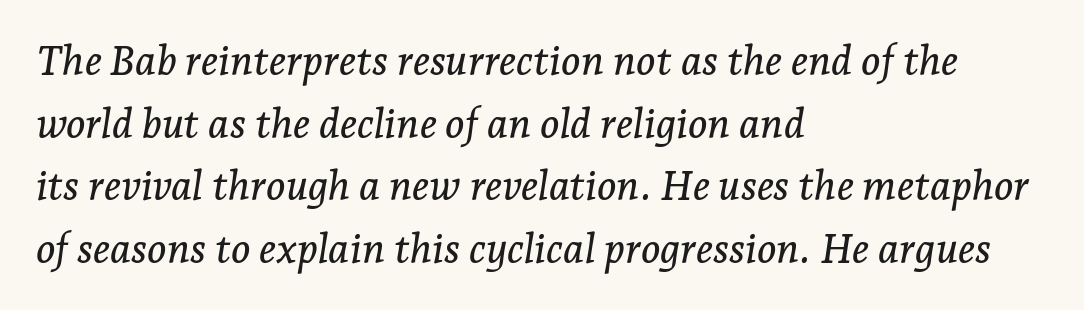
The image shows 41 px serif type, italic (leaning right); set left-aligned, normal line spacing (1.53x), normal letter spacing, not underlined; low stroke contrast and a medium x-height.
